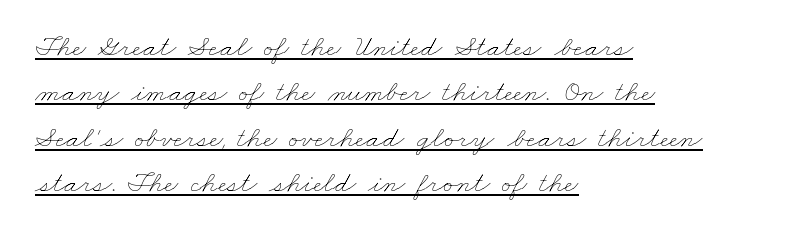
{"bold": "no", "weight": "thin", "width": "wide", "stroke_contrast": "low", "x_height": "small", "monospaced": "no", "underline": "yes", "align": "left", "line_spacing": "normal", "line_spacing_ratio": 1.51, "letter_spacing": "normal", "letter_spacing_em": 0.0, "glyph_px": 30}
